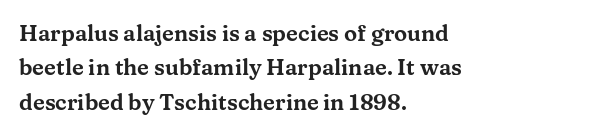
Teacher's note: observe the even left margin — that is flush-left alignment. The passage shown has conventional tracking throughout. It's the straight-up-and-down kind of type. The block of text has a typical density, with ordinary space between rows. The area under the type is left untouched.
